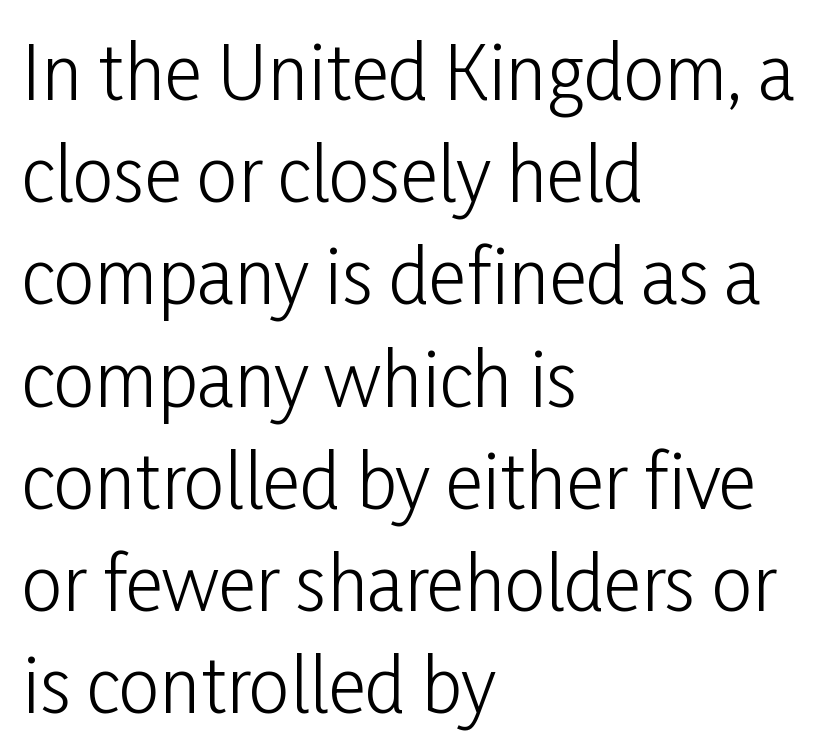
{"serif": "no", "italic": "no", "bold": "no", "weight": "light", "width": "condensed", "stroke_contrast": "low", "x_height": "medium", "monospaced": "no", "underline": "no", "align": "left", "line_spacing": "normal", "line_spacing_ratio": 1.4, "letter_spacing": "normal", "letter_spacing_em": 0.0, "glyph_px": 73}
